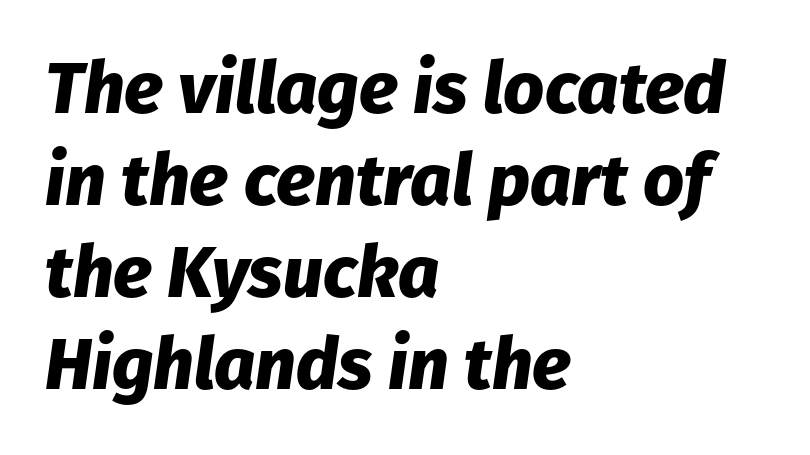
{"italic": "yes", "lean": "right", "slant_degrees": 8, "bold": "yes", "weight": "heavy", "width": "normal", "stroke_contrast": "low", "x_height": "medium", "monospaced": "no", "underline": "no", "align": "left", "line_spacing": "normal", "line_spacing_ratio": 1.28, "letter_spacing": "normal", "letter_spacing_em": 0.0, "glyph_px": 72}
